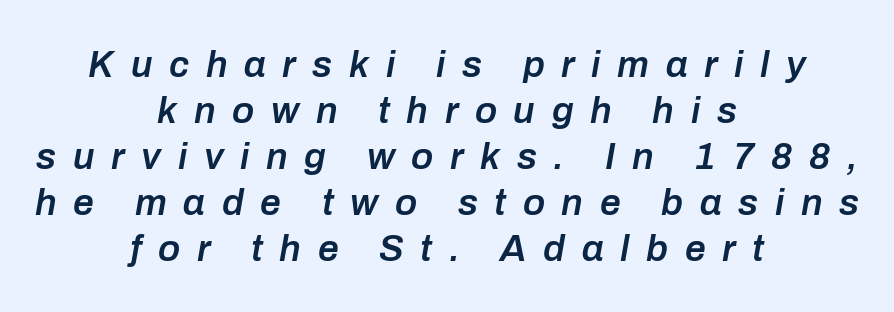
Q: Is the text bold? A: Semi-bold.
Q: Is the text italic (slanted)? A: Yes, it leans right by about 10 degrees.
Q: Is the text underlined? A: No.
Q: How is the paragraph aligned? A: Centered.
Q: Is the spacing between letters normal or unusually wide? A: Unusually wide.
Q: Width (condensed, normal, or wide)? A: Normal.
Q: Stroke contrast? A: Low.
Q: x-height? A: Medium.
Q: Monospaced? A: No.
